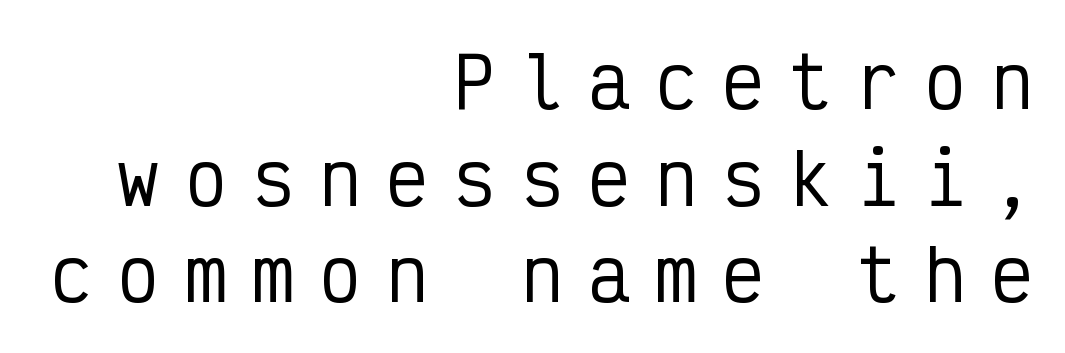
{"serif": "no", "italic": "no", "width": "condensed", "stroke_contrast": "low", "x_height": "medium", "monospaced": "yes", "underline": "no", "align": "right", "line_spacing": "normal", "line_spacing_ratio": 1.38, "letter_spacing": "wide", "letter_spacing_em": 0.36, "glyph_px": 70}
